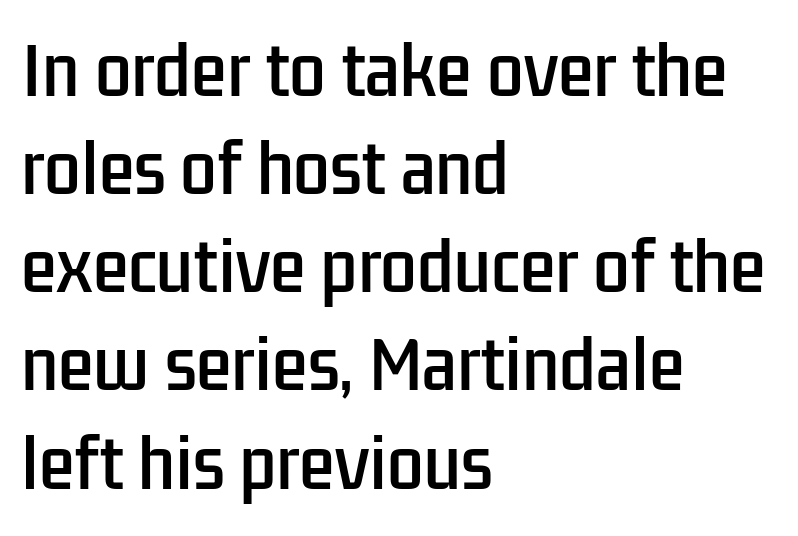
{"serif": "no", "italic": "no", "width": "condensed", "stroke_contrast": "low", "x_height": "medium", "monospaced": "no", "underline": "no", "align": "left", "line_spacing": "normal", "line_spacing_ratio": 1.51, "letter_spacing": "normal", "letter_spacing_em": 0.0, "glyph_px": 65}
